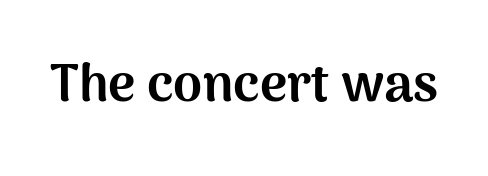
The image shows 52 px bold sans-serif type, upright; set normal letter spacing, not underlined; medium stroke contrast and a medium x-height.
